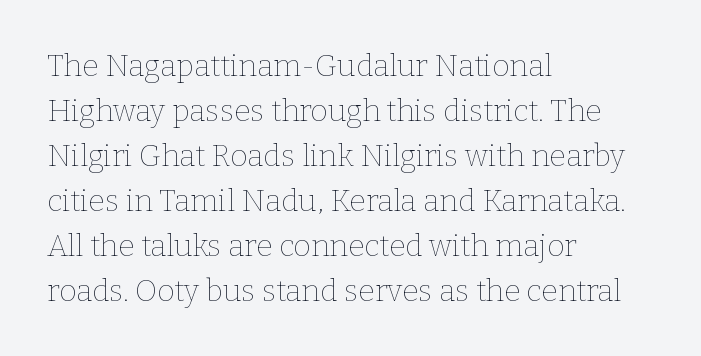
It's the straight-up-and-down kind of type. Each new line begins a customary step beneath the previous one. These lines are rendered in a variable-pitch font. The font sits on the lighter half of the weight spectrum, regular included. Only glyphs here, with clear space below each row. Short note: letters normally spaced.
